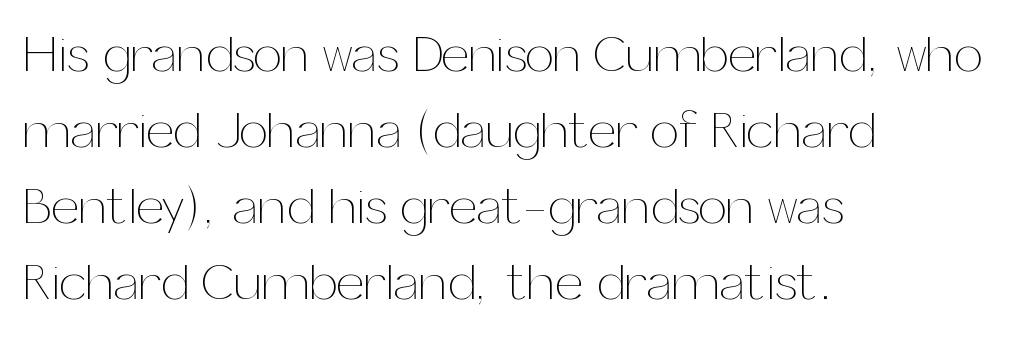
{"italic": "no", "bold": "no", "weight": "thin", "width": "normal", "stroke_contrast": "medium", "x_height": "medium", "monospaced": "no", "underline": "no", "align": "left", "line_spacing": "normal", "line_spacing_ratio": 1.49, "letter_spacing": "normal", "letter_spacing_em": 0.0, "glyph_px": 51}
